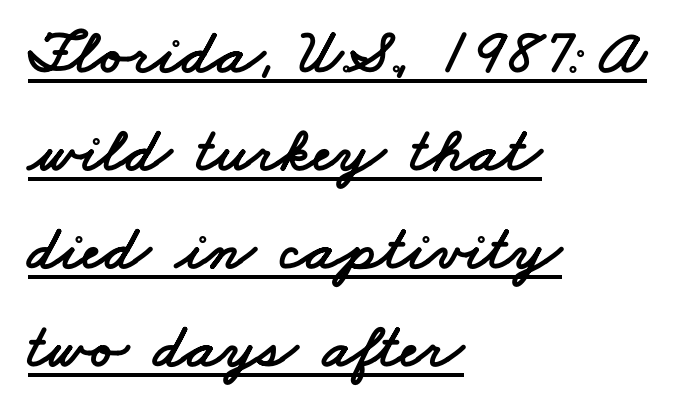
{"serif": "no", "width": "wide", "stroke_contrast": "low", "x_height": "small", "monospaced": "no", "underline": "yes", "align": "left", "line_spacing": "normal", "line_spacing_ratio": 1.53, "letter_spacing": "normal", "letter_spacing_em": 0.0, "glyph_px": 64}
